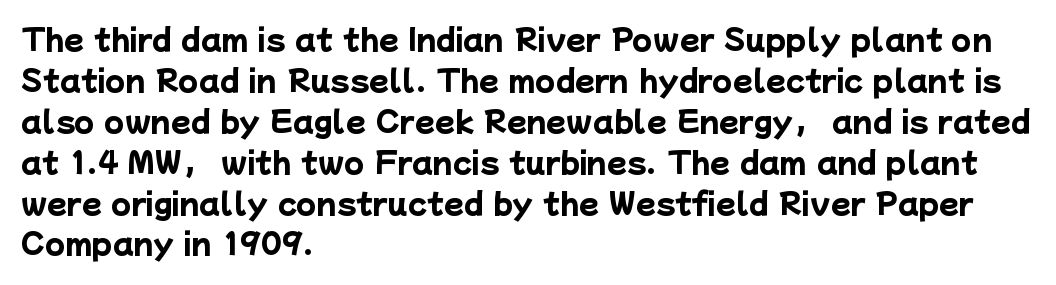
Q: Is the text bold? A: Yes.
Q: Is the typeface a serif or a sans-serif typeface? A: Sans-serif.
Q: Is the text underlined? A: No.
Q: How is the paragraph aligned? A: Left-aligned.
Q: Is the spacing between letters normal or unusually wide? A: Normal.
Q: Is the spacing between lines tight, normal or loose? A: Normal.
Q: Width (condensed, normal, or wide)? A: Normal.
Q: Stroke contrast? A: Low.
Q: x-height? A: Medium.
Q: Monospaced? A: No.
